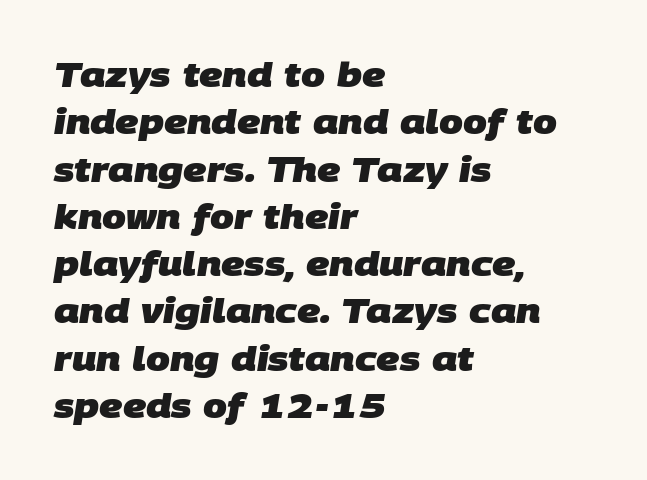
The typesetting leans heavy: a genuine bold. Does extra space separate the letters? No, they use regular spacing. The baseline area is clear. These lines are set flush left with a ragged right edge.
